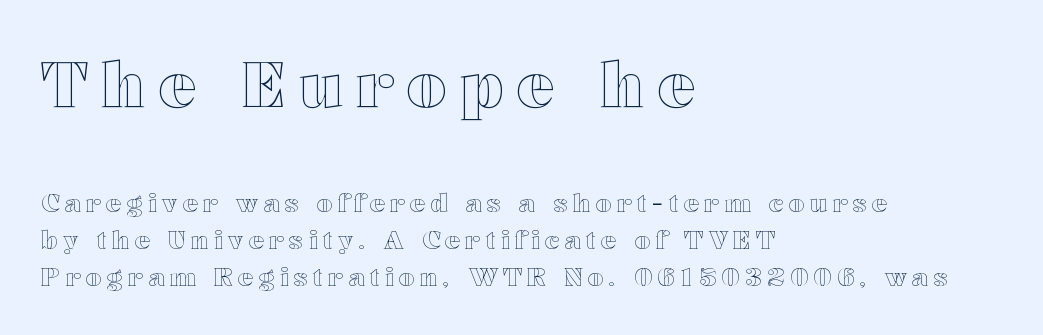
Q: Is the text italic (slanted)? A: No, it is upright.
Q: Is the text underlined? A: No.
Q: How is the paragraph aligned? A: Left-aligned.
Q: Is the spacing between letters normal or unusually wide? A: Unusually wide.
Q: Is the spacing between lines tight, normal or loose? A: Normal.
Q: Which block of text is set in a larger size, the first (top) or the second (bottom)? A: The first (top) one.
Q: Width (condensed, normal, or wide)? A: Wide.
Q: x-height? A: Medium.
Q: Monospaced? A: No.
